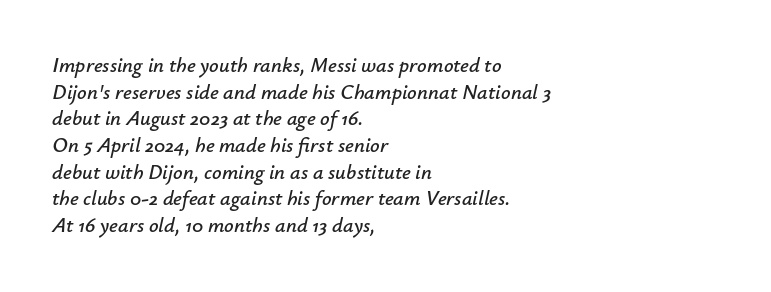
{"italic": "yes", "lean": "right", "slant_degrees": 12, "underline": "no", "align": "left", "line_spacing": "normal", "line_spacing_ratio": 1.27, "letter_spacing": "normal", "letter_spacing_em": 0.0, "glyph_px": 21}
